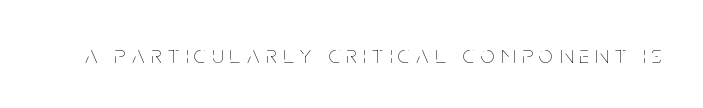
{"italic": "no", "bold": "no", "underline": "no", "letter_spacing": "wide", "letter_spacing_em": 0.26, "glyph_px": 25}
